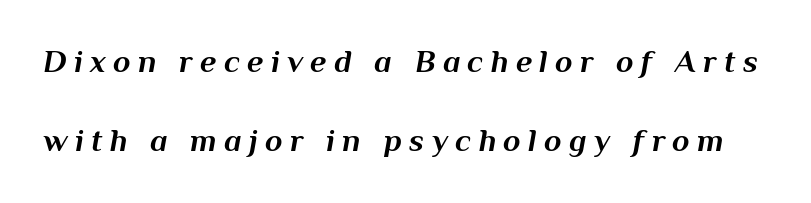
Widely set lines give the paragraph a tall, airy silhouette. Inter-character spacing is expanded well beyond the font's built-in metrics. The letters are slanted; this is an italic face. The words here are not underlined. Note the varied advance widths — an 'i' is clearly narrower than an 'm'. The characters look thick and weighty, a clear bold.
